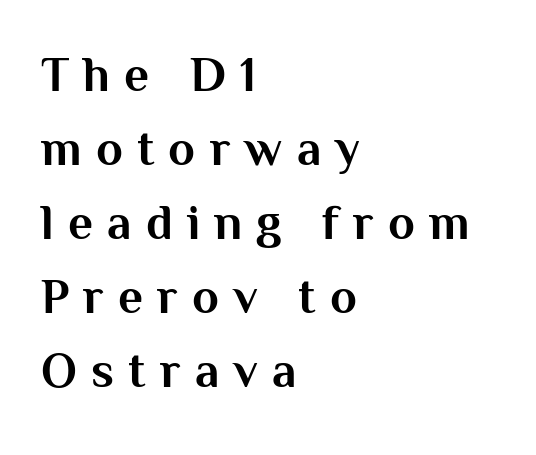
The letters stand upright; this is a roman face. Does the leading feel generous? No, just average. Varying glyph widths throughout — classic text-font behaviour. No feet cap the strokes, marking this as sans-serif type. Look at the stroke-to-counter ratio: heavy, a bold.
